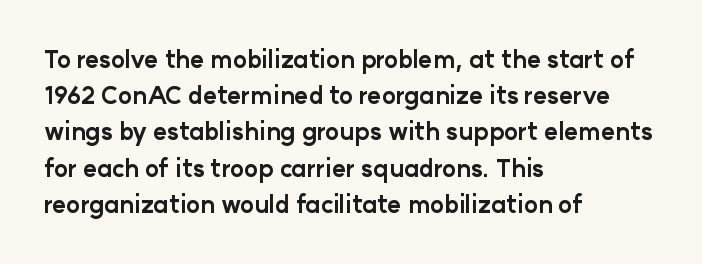
The vertical gap from one line to the next is medium. In terms of posture, this sample is upright. Look at the stroke-to-counter ratio: heavy, a bold. Clear beneath every line of the passage. Casual observation: everything's shoved over to the left. You could call the tracking neutral — neither tight nor loose.
